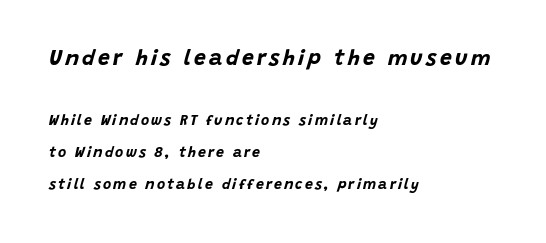
{"italic": "yes", "lean": "right", "slant_degrees": 15, "bold": "yes", "underline": "no", "align": "left", "line_spacing": "loose", "line_spacing_ratio": 2.29, "larger_block": "first", "size_ratio": 1.5, "glyph_px": 21}
